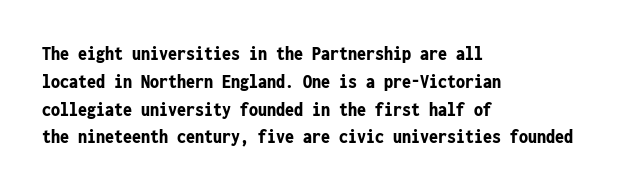
Q: Is the text bold? A: Yes.
Q: Is the text italic (slanted)? A: No, it is upright.
Q: Is the text underlined? A: No.
Q: How is the paragraph aligned? A: Left-aligned.
Q: Is the spacing between letters normal or unusually wide? A: Normal.
Q: Is the spacing between lines tight, normal or loose? A: Normal.
